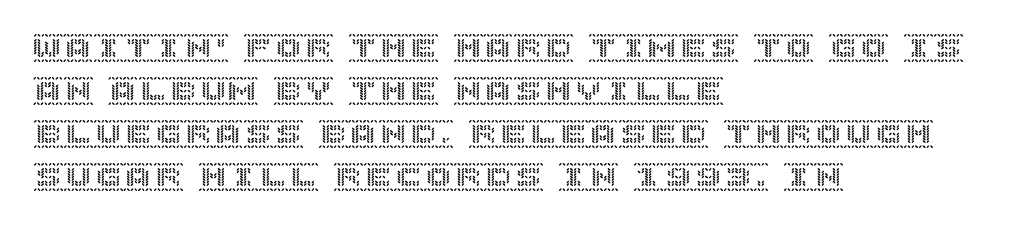
The image shows 30 px text type, upright; set left-aligned, normal line spacing (1.43x), normal letter spacing, not underlined; a large x-height.
